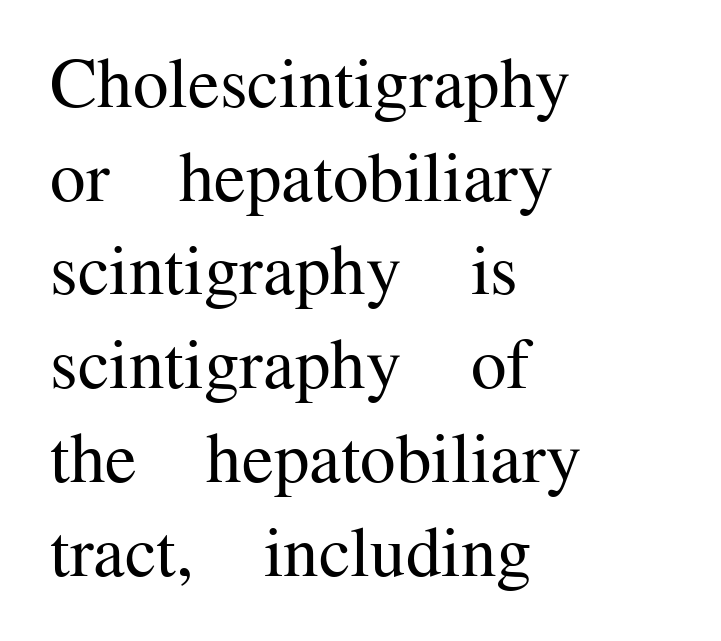
{"serif": "yes", "italic": "no", "bold": "no", "weight": "regular", "width": "normal", "stroke_contrast": "medium", "x_height": "medium", "monospaced": "no", "underline": "no", "align": "left", "line_spacing": "normal", "line_spacing_ratio": 1.32, "letter_spacing": "normal", "letter_spacing_em": 0.0, "glyph_px": 71}
